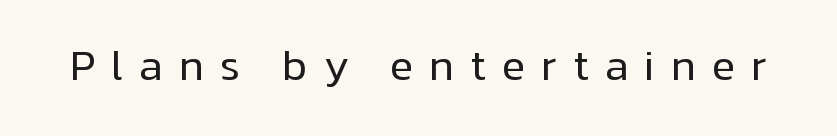
The image shows 43 px regular-weight sans-serif type, upright; set unusually wide letter spacing (+0.37 em), not underlined; low stroke contrast and a medium x-height.
